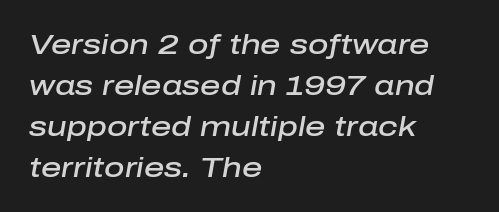
Summary of vertical rhythm: regular, with standard interline spacing. Italic: yes, the glyphs are oblique. Line starts are locked; line ends wander. Each letter keeps its own natural width here, so spacing adapts to shape. Does the weight exceed regular? Yes, but only to semibold. Check under the words: just untouched page.
